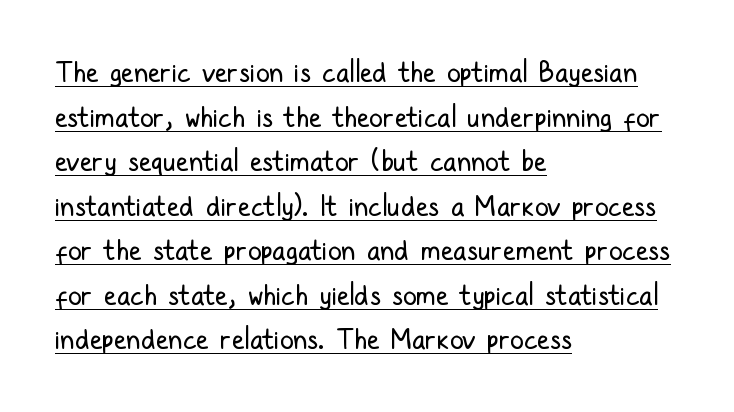
The image shows 28 px regular-weight, condensed sans-serif type, upright; set left-aligned, normal line spacing (1.59x), normal letter spacing, underlined; low stroke contrast and a medium x-height.
